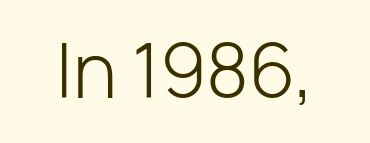
{"serif": "no", "italic": "no", "bold": "no", "weight": "light", "width": "normal", "stroke_contrast": "low", "x_height": "medium", "monospaced": "no", "underline": "no", "letter_spacing": "normal", "letter_spacing_em": 0.0, "glyph_px": 72}
